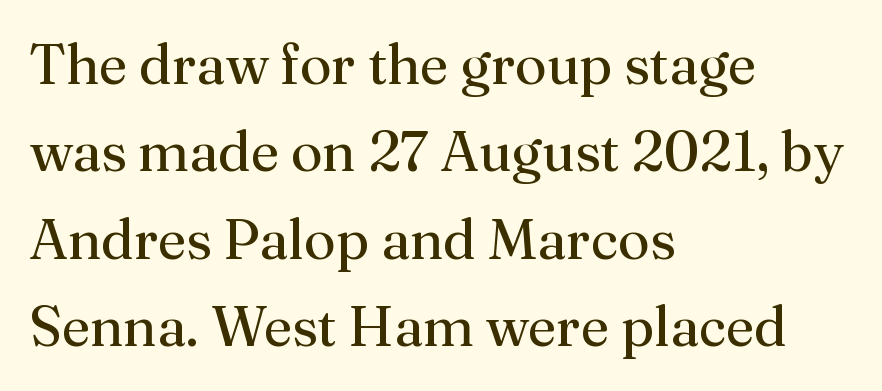
The image shows 56 px regular-weight serif type, upright; set left-aligned, normal line spacing (1.56x), normal letter spacing, not underlined; medium stroke contrast and a medium x-height.
